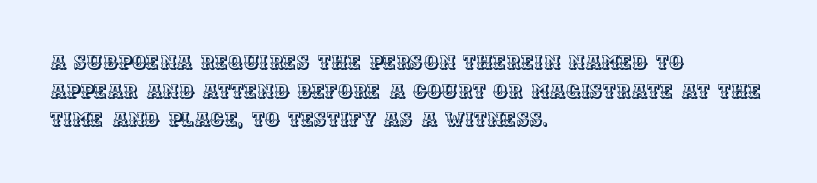
The image shows 20 px text type, upright; set left-aligned, normal line spacing (1.43x), normal letter spacing, not underlined.
